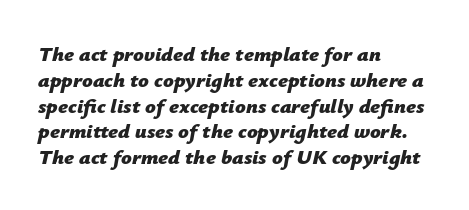
{"italic": "yes", "lean": "right", "slant_degrees": 12, "bold": "yes", "underline": "no", "align": "left", "line_spacing_ratio": 1.23, "letter_spacing": "normal", "letter_spacing_em": 0.0, "glyph_px": 21}
